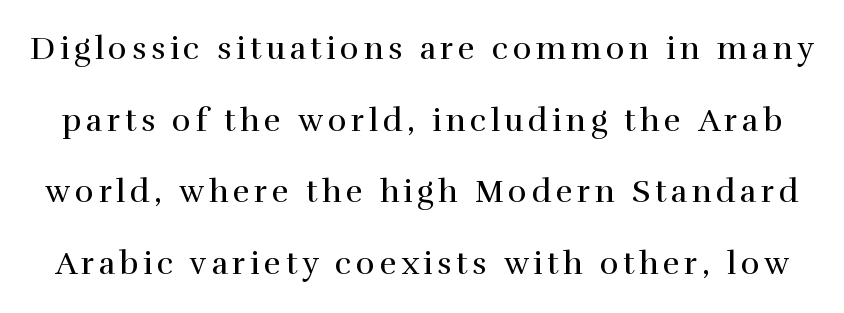
Q: Is the text bold? A: No.
Q: Is the text italic (slanted)? A: No, it is upright.
Q: Is the typeface a serif or a sans-serif typeface? A: Serif.
Q: Is the text underlined? A: No.
Q: Is the spacing between lines tight, normal or loose? A: Loose.
Q: Width (condensed, normal, or wide)? A: Normal.
Q: x-height? A: Medium.
Q: Monospaced? A: No.
